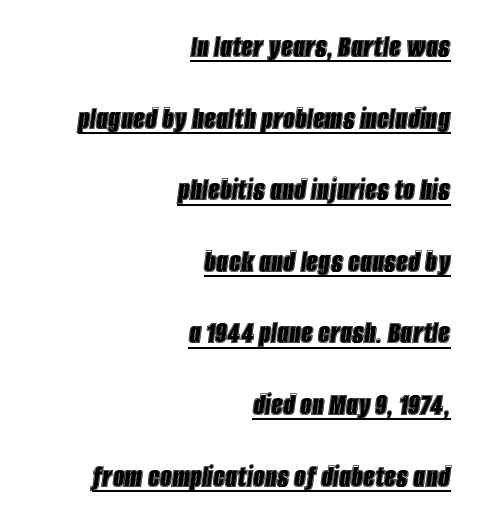
This sample uses plain, unmodified letter spacing. Every word sits above its own underline. The face used here is proportionally spaced, like ordinary book or web type. The specimen reads as italic at a glance. Whoever set this chose breathing room over compactness in the vertical rhythm.
